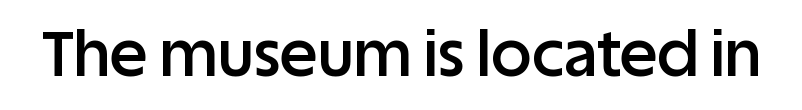
Q: Is the text bold? A: Semi-bold.
Q: Is the text italic (slanted)? A: No, it is upright.
Q: Is the typeface a serif or a sans-serif typeface? A: Sans-serif.
Q: Is the text underlined? A: No.
Q: Is the spacing between letters normal or unusually wide? A: Normal.
Q: Width (condensed, normal, or wide)? A: Normal.
Q: Stroke contrast? A: Low.
Q: x-height? A: Large.
Q: Monospaced? A: No.
